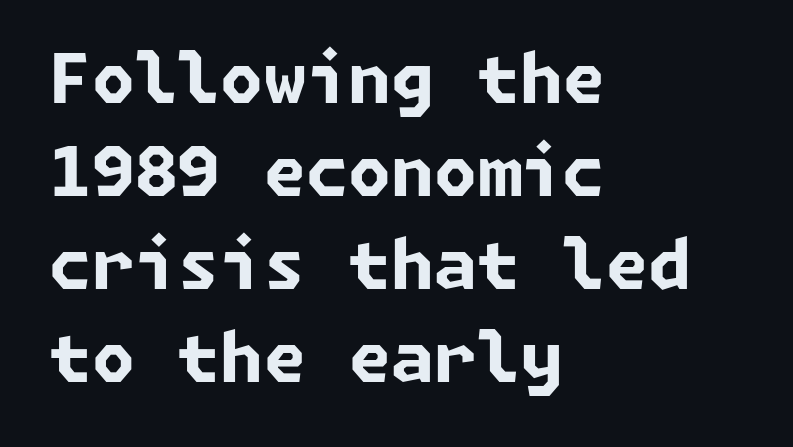
Unmarked baselines from the first word to the last. Notice how descenders clear the ascenders below comfortably — that's standard leading. Standard letterfit; no display-style spreading of the glyphs. The face used here has the dense, thick strokes of a bold.
